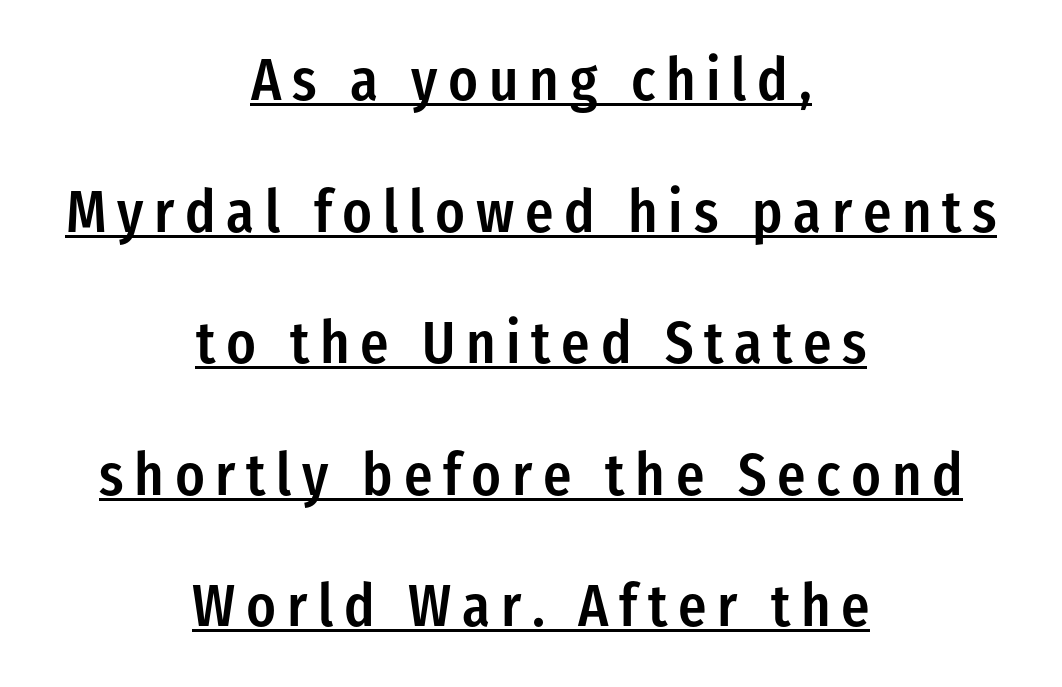
The image shows 59 px semibold, condensed sans-serif type, upright; set centered, loose line spacing (2.23x), underlined; low stroke contrast and a medium x-height.
